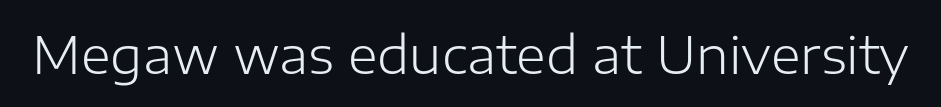
Q: Is the text bold? A: No.
Q: Is the text italic (slanted)? A: No, it is upright.
Q: Is the typeface a serif or a sans-serif typeface? A: Sans-serif.
Q: Is the text underlined? A: No.
Q: Is the spacing between letters normal or unusually wide? A: Normal.
Q: Width (condensed, normal, or wide)? A: Normal.
Q: Stroke contrast? A: Low.
Q: x-height? A: Medium.
Q: Monospaced? A: No.
